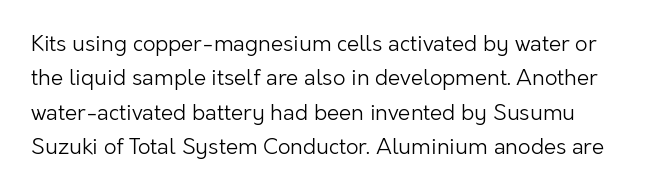
Q: Is the text bold? A: No.
Q: Is the text italic (slanted)? A: No, it is upright.
Q: Is the text underlined? A: No.
Q: Is the spacing between letters normal or unusually wide? A: Normal.
Q: Is the spacing between lines tight, normal or loose? A: Normal.
